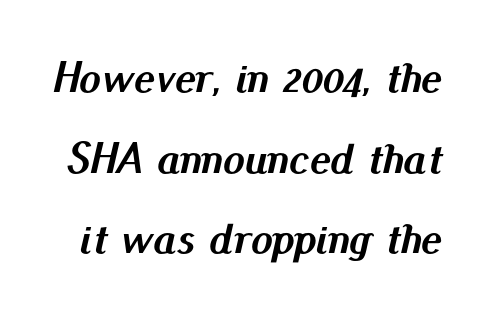
{"italic": "yes", "lean": "right", "slant_degrees": 13, "bold": "yes", "weight": "semibold", "width": "normal", "stroke_contrast": "medium", "x_height": "small", "monospaced": "no", "underline": "no", "line_spacing_ratio": 1.83, "letter_spacing": "normal", "letter_spacing_em": 0.0, "glyph_px": 44}
